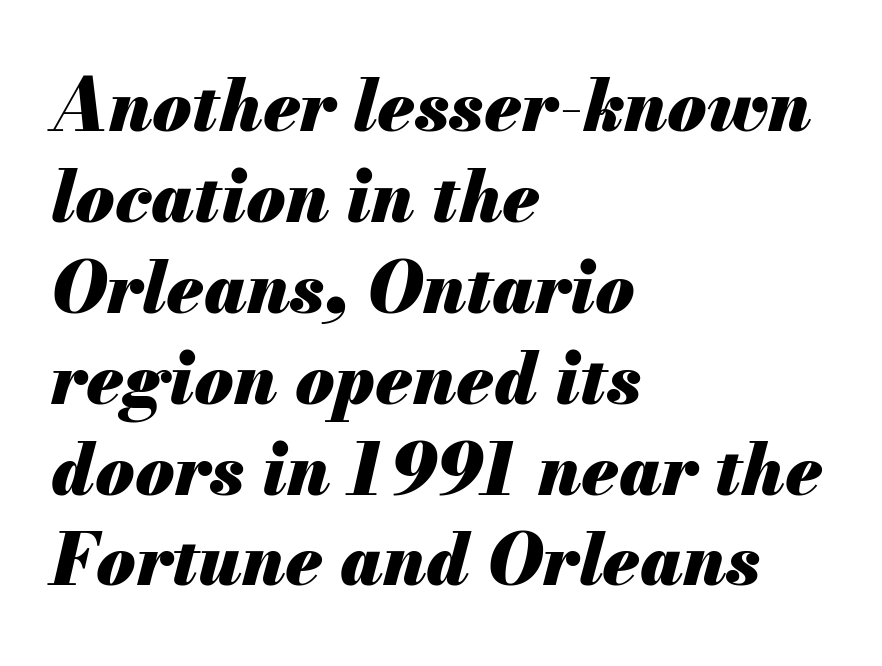
Q: Is the text bold? A: Yes.
Q: Is the text italic (slanted)? A: Yes, it leans right by about 13 degrees.
Q: Is the text underlined? A: No.
Q: How is the paragraph aligned? A: Left-aligned.
Q: Is the spacing between letters normal or unusually wide? A: Normal.
Q: Is the spacing between lines tight, normal or loose? A: Normal.
Q: Width (condensed, normal, or wide)? A: Normal.
Q: Stroke contrast? A: Medium.
Q: x-height? A: Small.
Q: Monospaced? A: No.
